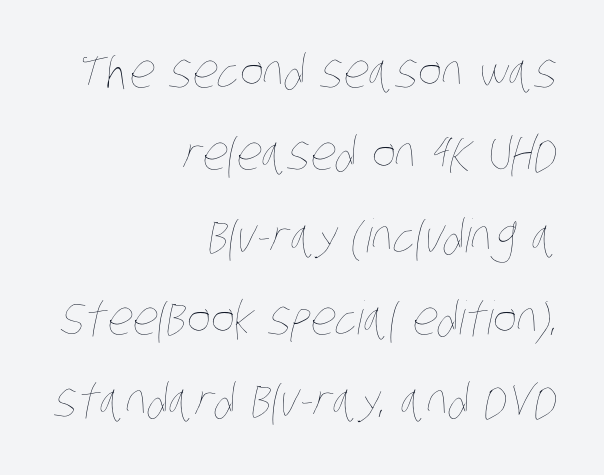
{"bold": "no", "weight": "thin", "width": "condensed", "stroke_contrast": "low", "x_height": "large", "monospaced": "no", "underline": "no", "align": "right", "line_spacing_ratio": 1.79, "letter_spacing": "normal", "letter_spacing_em": 0.0, "glyph_px": 46}
